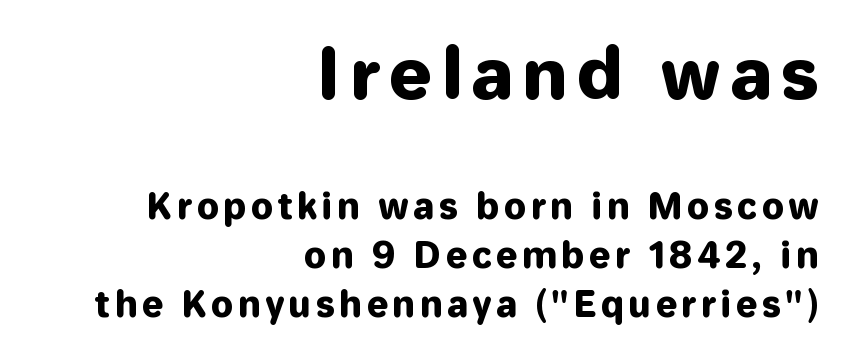
The image shows 70 px sans-serif type, upright; set right-aligned, normal line spacing (1.4x), not underlined; the first (top) block is 2.0x larger; low stroke contrast and a medium x-height.
